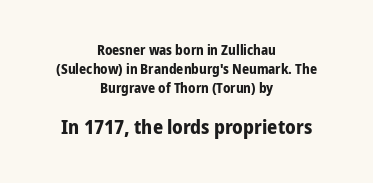
{"italic": "no", "bold": "yes", "underline": "no", "align": "center", "line_spacing": "normal", "line_spacing_ratio": 1.34, "letter_spacing": "normal", "letter_spacing_em": 0.0, "larger_block": "second", "size_ratio": 1.43, "glyph_px": 20}
